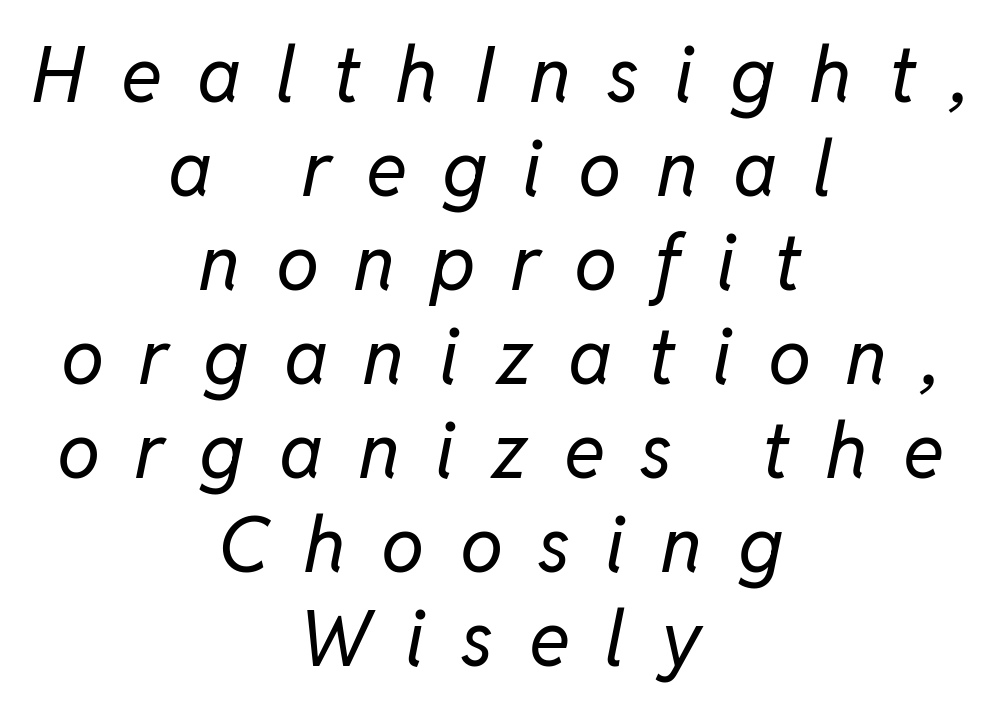
Q: Is the text bold? A: No.
Q: Is the text italic (slanted)? A: Yes, it leans right by about 11 degrees.
Q: Is the text underlined? A: No.
Q: How is the paragraph aligned? A: Centered.
Q: Is the spacing between letters normal or unusually wide? A: Unusually wide.
Q: Width (condensed, normal, or wide)? A: Normal.
Q: Stroke contrast? A: Low.
Q: x-height? A: Medium.
Q: Monospaced? A: No.
